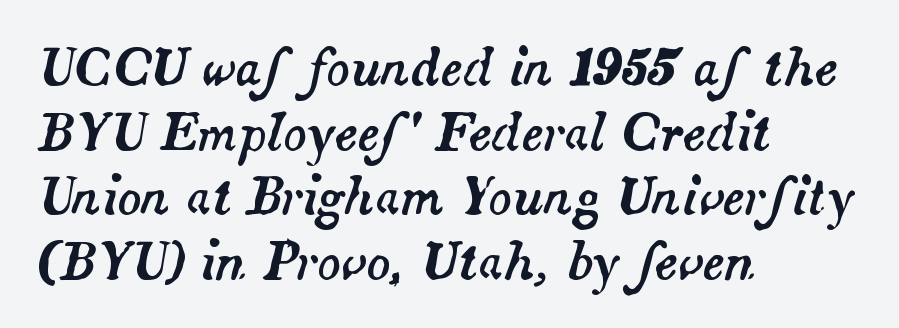
The image shows 49 px text type, italic (leaning right); set left-aligned, normal line spacing (1.32x), normal letter spacing, not underlined; medium stroke contrast and a small x-height.
